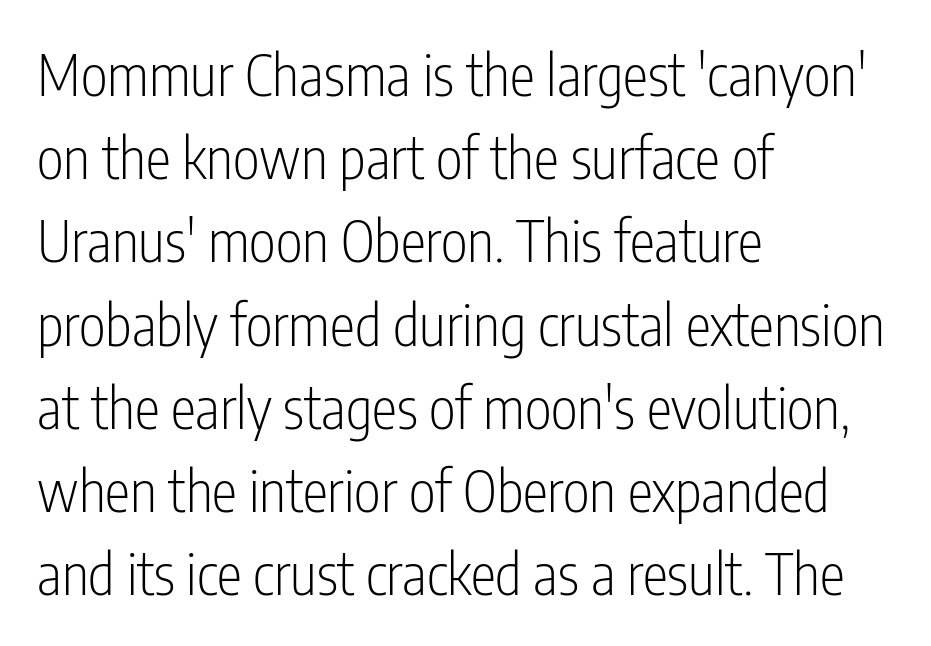
The strokes carry an ordinary text weight at most. Rule under the text: the space is simply empty. The typesetter chose a ragged-right arrangement here. A typesetter would label this face a sans.
